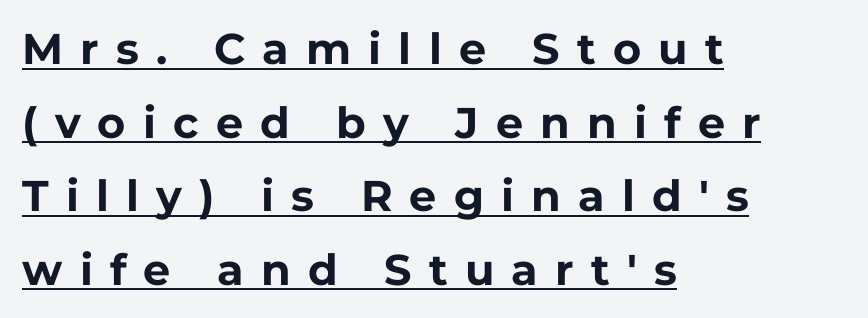
Chunky letters — that's bold for sure. These lines stack with their left ends in a neat column. Classification — sans serif. The axis of the letterforms is exactly vertical. These characters rest on top of a visible drawn line.
